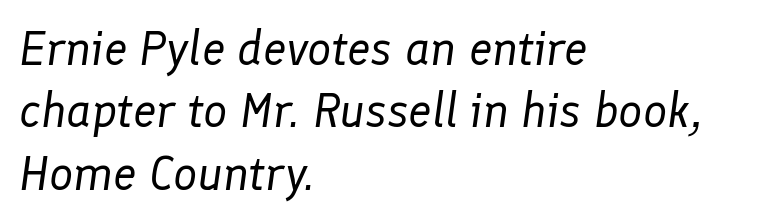
The paragraph shown leans on its left margin. No heavy texture on the line: the type isn't bold. Is the type slanted? Yes — the strokes lean at a clear angle. Spacing verdict: proportional, widths tailored to each character. The line-height multiplier appears to be the usual default.
